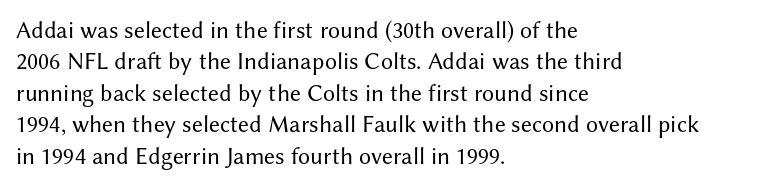
The image shows 24 px text type, upright; set left-aligned, normal line spacing (1.31x), normal letter spacing, not underlined.
